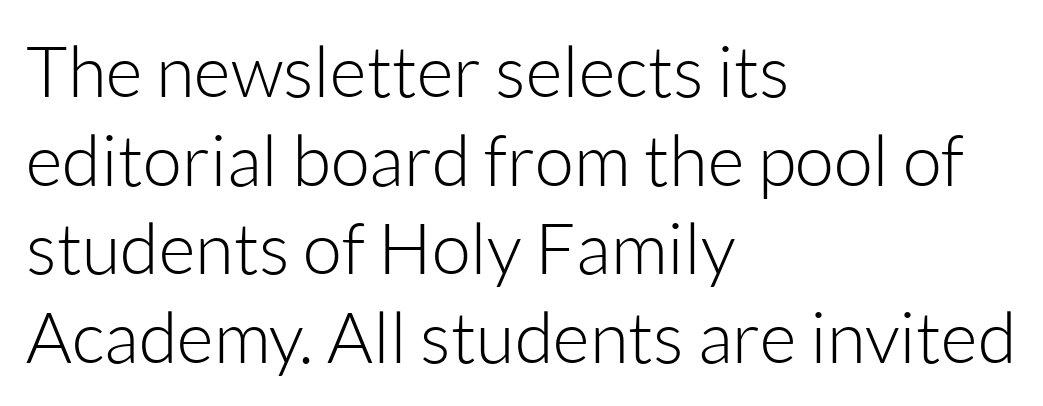
Posture: straight, roman, zero tilt. The characters are drawn with everyday or finer stroke widths. Descenders are the only things crossing below the line. The lines in this sample share a left origin and differ only in where they stop.
